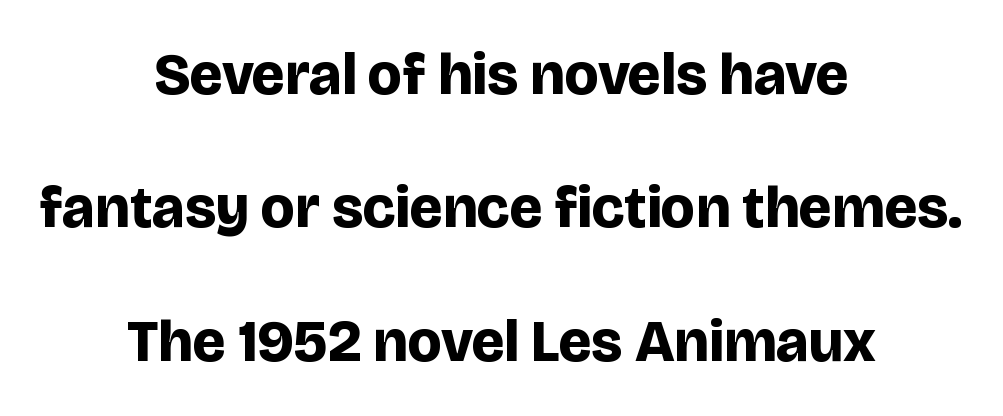
The image shows 59 px bold sans-serif type, upright; set centered, loose line spacing (2.26x), normal letter spacing, not underlined; low stroke contrast and a large x-height.
